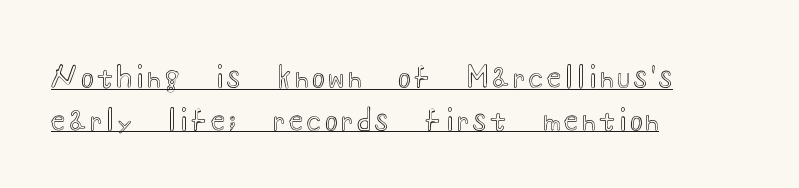
This is roman type, the default non-slanted kind. Each new line begins a customary step beneath the previous one. Each line of the rendering has a horizontal stroke beneath the glyphs. You could not count columns in this text — the font is proportionally spaced.
